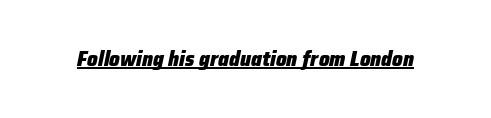
Q: Is the text bold? A: Yes.
Q: Is the text italic (slanted)? A: Yes, it leans right by about 12 degrees.
Q: Is the text underlined? A: Yes.
Q: Is the spacing between letters normal or unusually wide? A: Normal.
